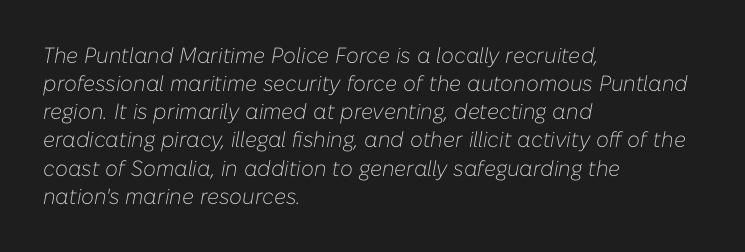
{"italic": "yes", "lean": "right", "slant_degrees": 10, "bold": "no", "underline": "no", "align": "left", "line_spacing": "normal", "line_spacing_ratio": 1.28, "letter_spacing": "normal", "letter_spacing_em": 0.0, "glyph_px": 22}
